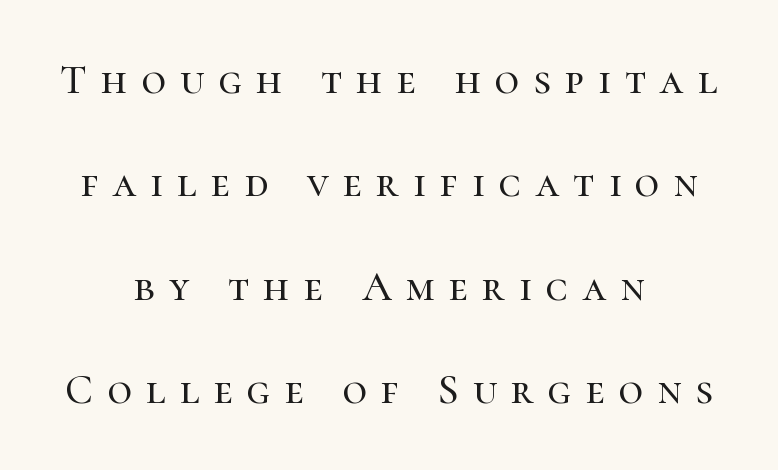
{"serif": "yes", "italic": "no", "width": "normal", "stroke_contrast": "high", "x_height": "medium", "monospaced": "no", "underline": "no", "align": "center", "line_spacing": "loose", "line_spacing_ratio": 2.46, "letter_spacing": "wide", "letter_spacing_em": 0.34, "glyph_px": 42}
